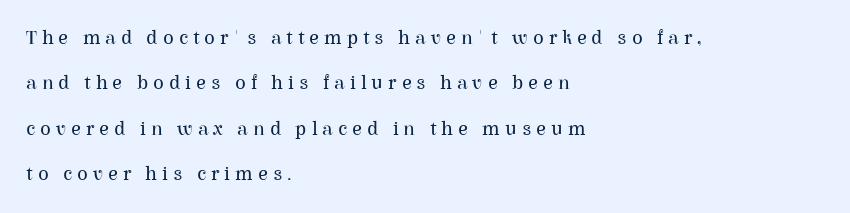
Q: Is the text bold? A: No.
Q: Is the text italic (slanted)? A: No, it is upright.
Q: Is the text underlined? A: No.
Q: How is the paragraph aligned? A: Left-aligned.
Q: Is the spacing between letters normal or unusually wide? A: Unusually wide.
Q: Is the spacing between lines tight, normal or loose? A: Loose.
